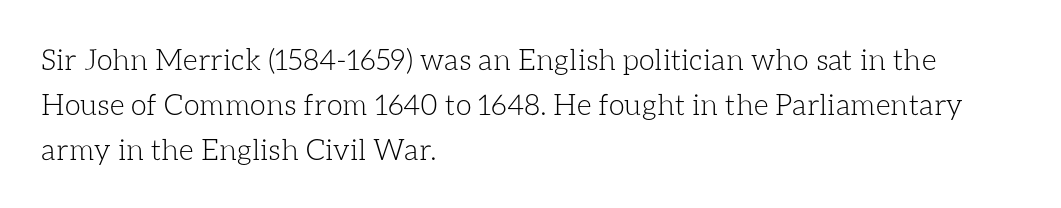
Where is the straight margin? On the left. Each new line begins a customary step beneath the previous one. Anything drawn beneath the words? Only blank space. Upright lettering throughout. Do the characters align in a grid? No, the font is proportional. There is no visible air inserted between adjacent glyphs.
